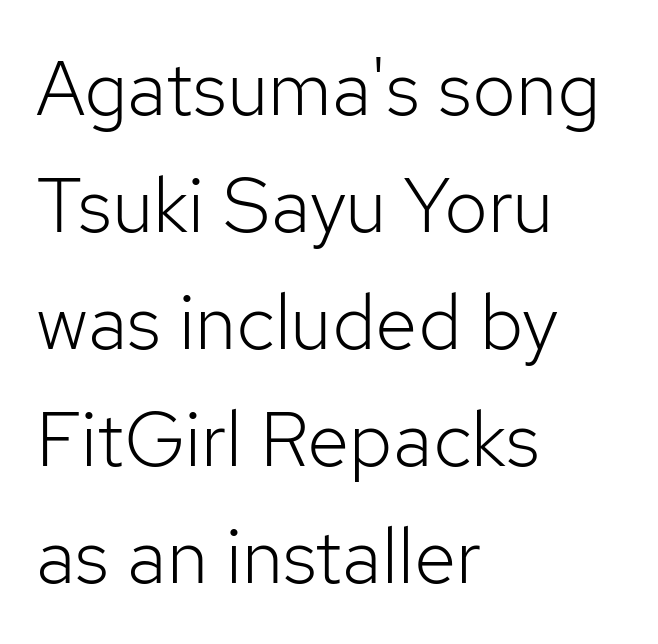
Is there any slant? The stems are plumb. Weight class: somewhere from thin through regular. These lines are rendered in a variable-pitch font. The tracking reads as untouched default to a designer's eye. The paragraph has a hard left edge and a soft right edge.
